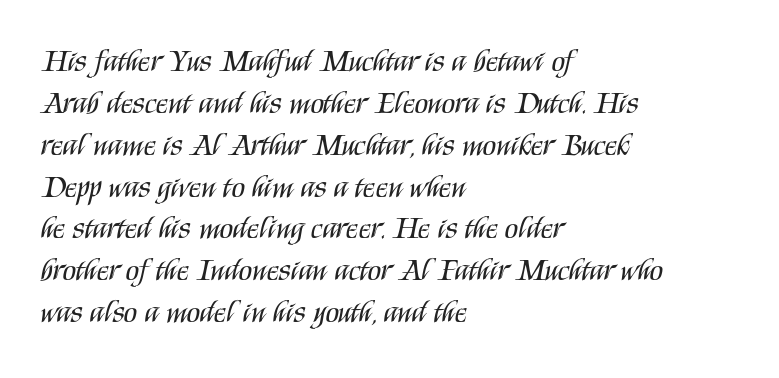
Q: Is the text bold? A: No.
Q: Is the text italic (slanted)? A: Yes.
Q: Is the typeface a serif or a sans-serif typeface? A: Sans-serif.
Q: Is the text underlined? A: No.
Q: How is the paragraph aligned? A: Left-aligned.
Q: Is the spacing between letters normal or unusually wide? A: Normal.
Q: Is the spacing between lines tight, normal or loose? A: Normal.
Q: Width (condensed, normal, or wide)? A: Condensed.
Q: Stroke contrast? A: Medium.
Q: x-height? A: Large.
Q: Monospaced? A: No.
